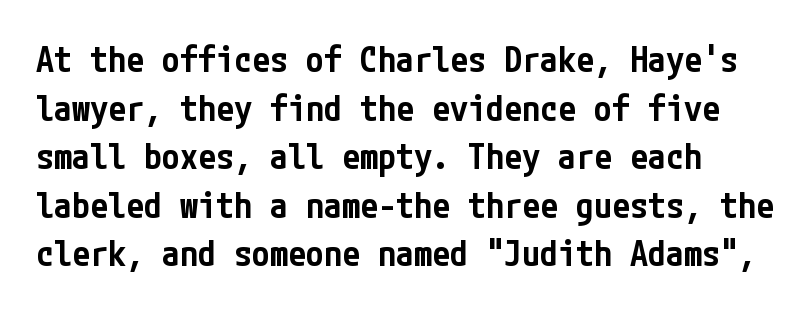
The image shows 36 px semibold, condensed sans-serif type, upright; set normal line spacing (1.35x), normal letter spacing, not underlined; low stroke contrast and a medium x-height.
